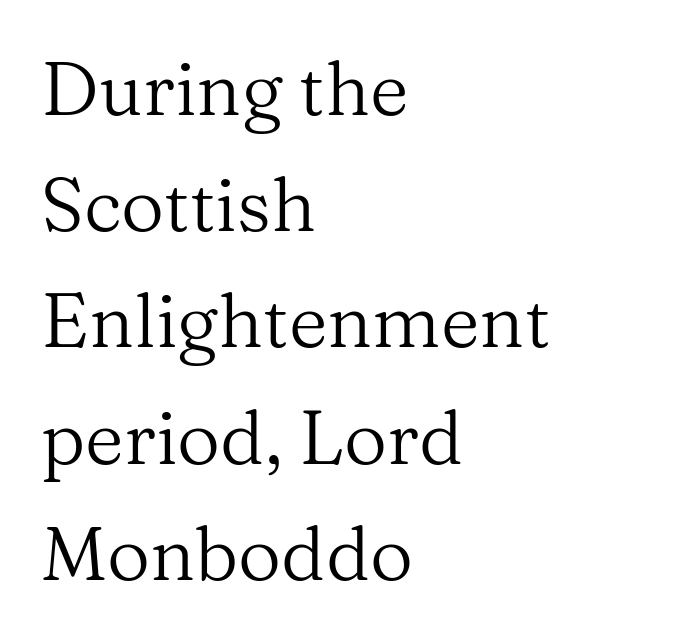
Q: Is the text bold? A: No.
Q: Is the text italic (slanted)? A: No, it is upright.
Q: Is the typeface a serif or a sans-serif typeface? A: Serif.
Q: Is the text underlined? A: No.
Q: How is the paragraph aligned? A: Left-aligned.
Q: Is the spacing between letters normal or unusually wide? A: Normal.
Q: Is the spacing between lines tight, normal or loose? A: Normal.
Q: Width (condensed, normal, or wide)? A: Normal.
Q: Stroke contrast? A: Medium.
Q: x-height? A: Medium.
Q: Monospaced? A: No.
